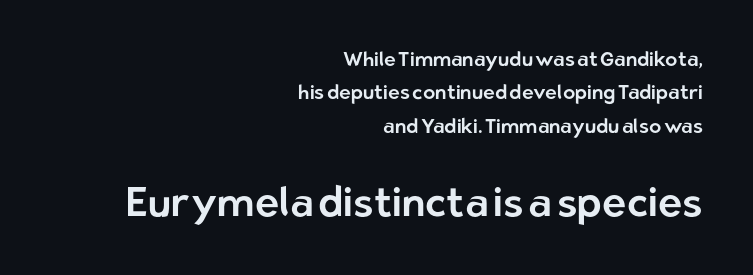
Q: Is the text italic (slanted)? A: No, it is upright.
Q: Is the typeface a serif or a sans-serif typeface? A: Sans-serif.
Q: Is the text underlined? A: No.
Q: How is the paragraph aligned? A: Right-aligned.
Q: Is the spacing between letters normal or unusually wide? A: Normal.
Q: Is the spacing between lines tight, normal or loose? A: Normal.
Q: Which block of text is set in a larger size, the first (top) or the second (bottom)? A: The second (bottom) one.
Q: Width (condensed, normal, or wide)? A: Normal.
Q: Stroke contrast? A: Low.
Q: x-height? A: Medium.
Q: Monospaced? A: No.
